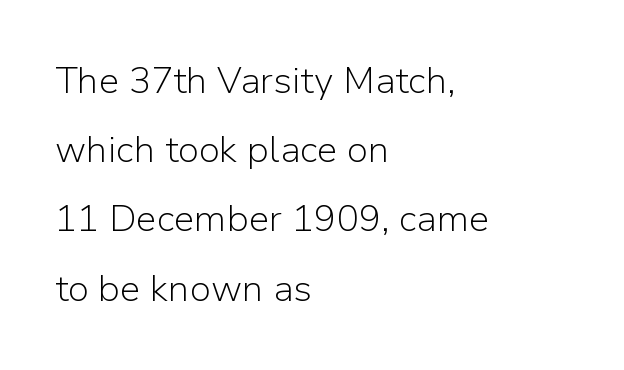
Italic? Not at all — the glyphs are vertical. These lines keep a tight, regular rhythm from letter to letter. The font family rendered here belongs to the sans-serif group. Here the designer chose a conventional face with non-uniform glyph widths.
